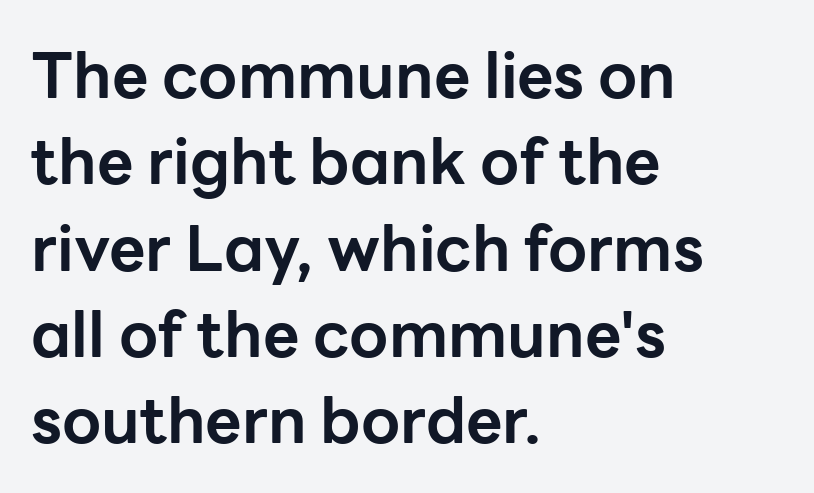
The image shows 63 px bold sans-serif type, upright; set left-aligned, normal line spacing (1.37x), normal letter spacing, not underlined; low stroke contrast and a medium x-height.
